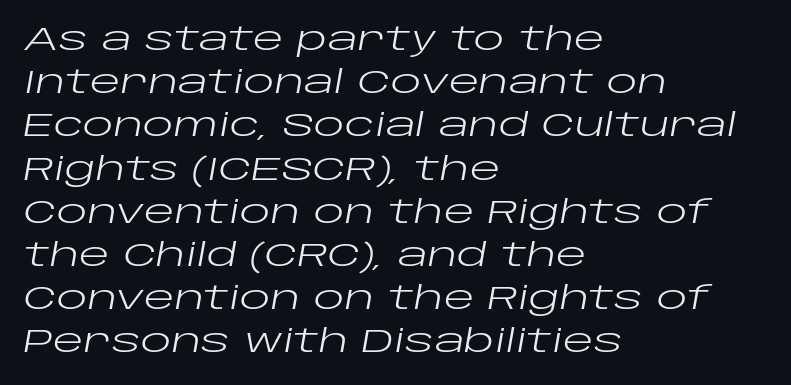
{"italic": "yes", "lean": "right", "slant_degrees": 10, "bold": "no", "weight": "regular", "width": "wide", "stroke_contrast": "low", "x_height": "large", "monospaced": "no", "underline": "no", "align": "left", "line_spacing": "normal", "line_spacing_ratio": 1.35, "letter_spacing": "normal", "letter_spacing_em": 0.0, "glyph_px": 32}
